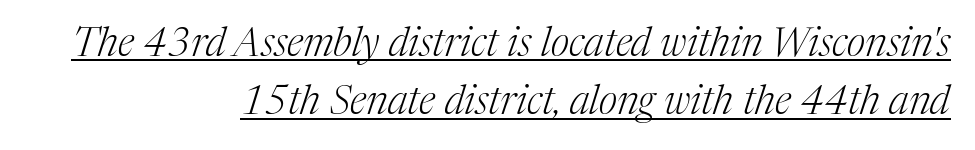
Q: Is the text bold? A: No.
Q: Is the text italic (slanted)? A: Yes, it leans right by about 17 degrees.
Q: Is the typeface a serif or a sans-serif typeface? A: Serif.
Q: Is the text underlined? A: Yes.
Q: How is the paragraph aligned? A: Right-aligned.
Q: Is the spacing between letters normal or unusually wide? A: Normal.
Q: Is the spacing between lines tight, normal or loose? A: Normal.
Q: Width (condensed, normal, or wide)? A: Normal.
Q: Stroke contrast? A: Medium.
Q: x-height? A: Medium.
Q: Monospaced? A: No.
